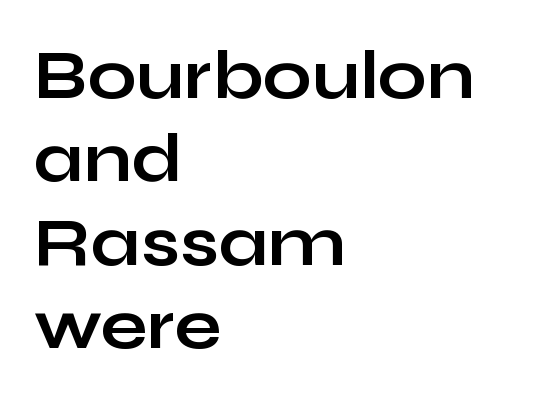
Q: Is the text bold? A: Yes.
Q: Is the text italic (slanted)? A: No, it is upright.
Q: Is the typeface a serif or a sans-serif typeface? A: Sans-serif.
Q: Is the text underlined? A: No.
Q: How is the paragraph aligned? A: Left-aligned.
Q: Is the spacing between letters normal or unusually wide? A: Normal.
Q: Width (condensed, normal, or wide)? A: Wide.
Q: Stroke contrast? A: Low.
Q: x-height? A: Medium.
Q: Monospaced? A: No.
